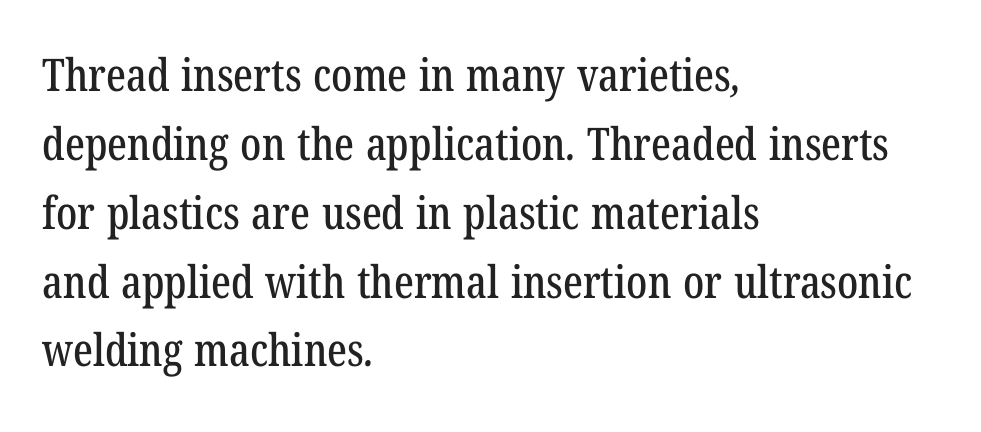
{"serif": "yes", "width": "condensed", "stroke_contrast": "low", "x_height": "medium", "monospaced": "no", "underline": "no", "align": "left", "line_spacing": "normal", "line_spacing_ratio": 1.53, "letter_spacing": "normal", "letter_spacing_em": 0.0, "glyph_px": 45}
